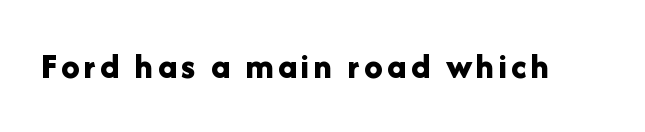
Every letter is thick-stroked: bold, no question. Vertical strokes here are truly vertical. Nope, no serifs anywhere on these letters. Do the characters align in a grid? No, the font is proportional.
